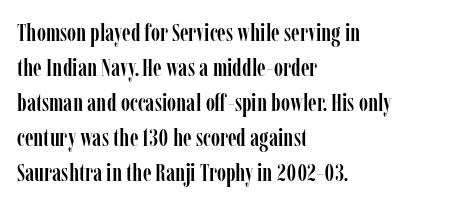
{"italic": "no", "underline": "no", "align": "left", "line_spacing": "normal", "line_spacing_ratio": 1.4, "letter_spacing": "normal", "letter_spacing_em": 0.0, "glyph_px": 25}
